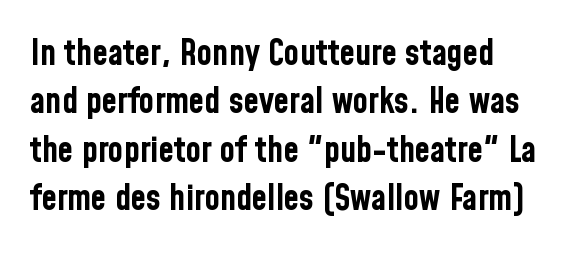
Q: Is the text bold? A: Yes.
Q: Is the text italic (slanted)? A: No, it is upright.
Q: Is the typeface a serif or a sans-serif typeface? A: Sans-serif.
Q: Is the text underlined? A: No.
Q: Is the spacing between letters normal or unusually wide? A: Normal.
Q: Is the spacing between lines tight, normal or loose? A: Normal.
Q: Width (condensed, normal, or wide)? A: Condensed.
Q: Stroke contrast? A: Low.
Q: x-height? A: Medium.
Q: Monospaced? A: No.
